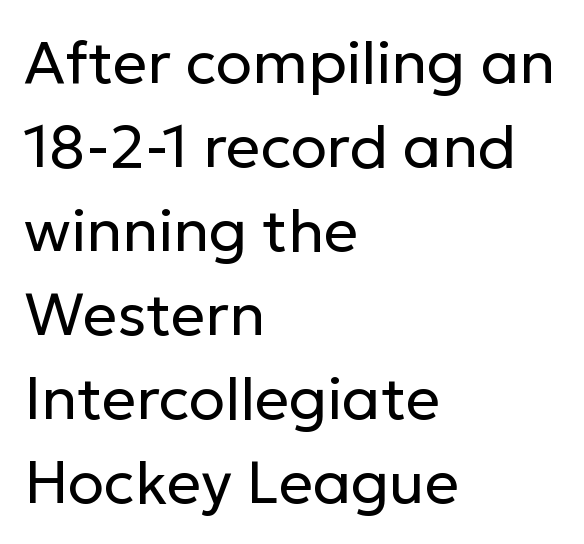
Vertical stems look standard width or narrower in stroke. The passage shown is typed in a proportional face where columns would drift. The space beneath each line is pristine and unruled. Does the leading feel generous? No, just average. The designer went with a sans here, leaving each stem footless. The letterforms sit shoulder to shoulder at normal distance.
